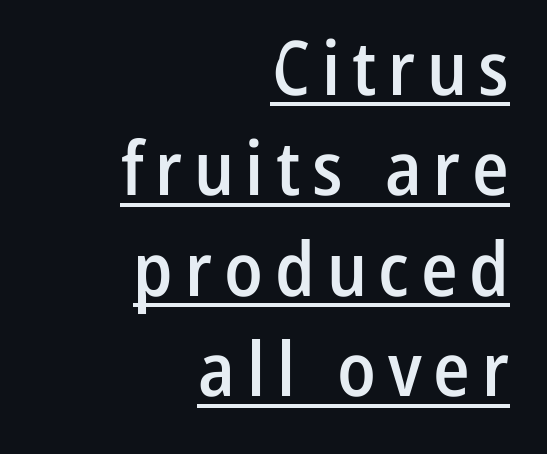
{"serif": "no", "italic": "no", "bold": "semi", "weight": "semibold", "width": "condensed", "stroke_contrast": "low", "x_height": "medium", "monospaced": "no", "underline": "yes", "align": "right", "line_spacing": "normal", "line_spacing_ratio": 1.34, "glyph_px": 75}
